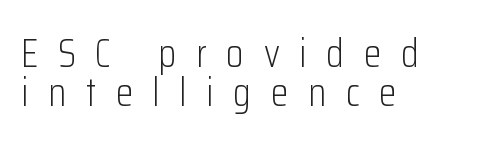
{"serif": "no", "italic": "no", "bold": "no", "weight": "light", "width": "condensed", "stroke_contrast": "low", "x_height": "medium", "monospaced": "no", "underline": "no", "align": "left", "line_spacing": "tight", "line_spacing_ratio": 0.97, "letter_spacing": "wide", "letter_spacing_em": 0.49, "glyph_px": 40}
